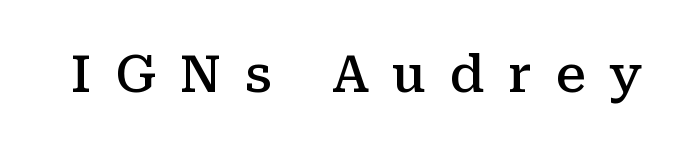
{"serif": "yes", "italic": "no", "bold": "semi", "weight": "semibold", "width": "normal", "stroke_contrast": "medium", "x_height": "medium", "monospaced": "no", "underline": "no", "letter_spacing": "wide", "letter_spacing_em": 0.46, "glyph_px": 51}
